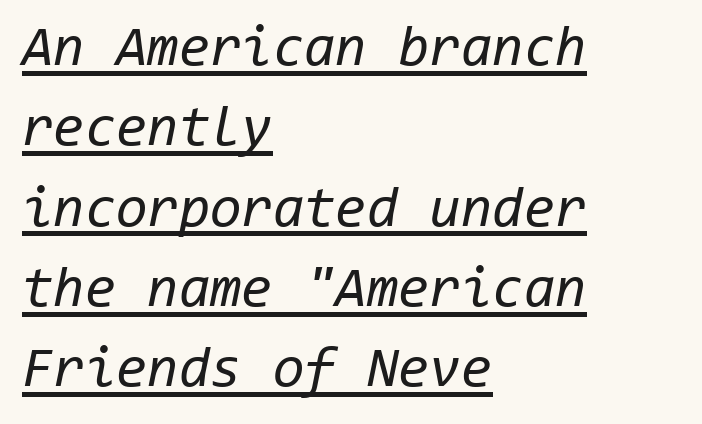
{"italic": "yes", "lean": "right", "slant_degrees": 11, "bold": "no", "weight": "regular", "width": "normal", "stroke_contrast": "low", "x_height": "medium", "monospaced": "yes", "underline": "yes", "align": "left", "line_spacing": "normal", "line_spacing_ratio": 1.41, "letter_spacing": "normal", "letter_spacing_em": 0.0, "glyph_px": 57}
